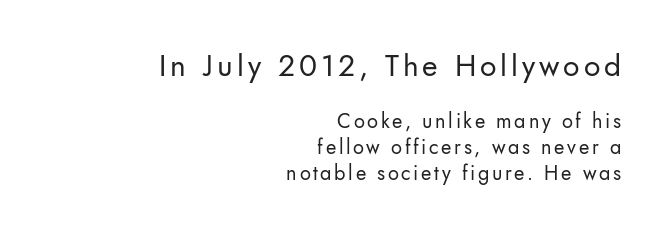
Q: Is the text bold? A: No.
Q: Is the text italic (slanted)? A: No, it is upright.
Q: Is the typeface a serif or a sans-serif typeface? A: Sans-serif.
Q: Is the text underlined? A: No.
Q: How is the paragraph aligned? A: Right-aligned.
Q: Is the spacing between lines tight, normal or loose? A: Normal.
Q: Which block of text is set in a larger size, the first (top) or the second (bottom)? A: The first (top) one.
Q: Width (condensed, normal, or wide)? A: Normal.
Q: Stroke contrast? A: Low.
Q: x-height? A: Small.
Q: Monospaced? A: No.
